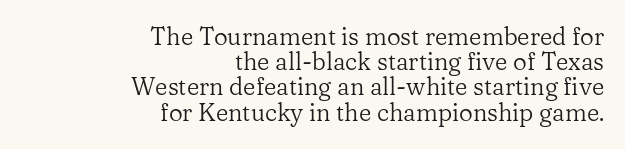
{"italic": "no", "bold": "no", "underline": "no", "align": "right", "line_spacing": "tight", "line_spacing_ratio": 1.05, "letter_spacing": "normal", "letter_spacing_em": 0.0, "glyph_px": 24}
